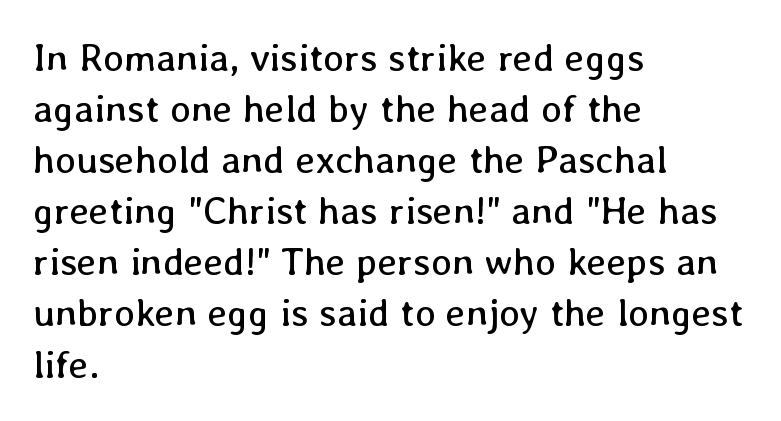
Q: Is the text bold? A: No.
Q: Is the text italic (slanted)? A: No, it is upright.
Q: Is the text underlined? A: No.
Q: How is the paragraph aligned? A: Left-aligned.
Q: Is the spacing between letters normal or unusually wide? A: Normal.
Q: Is the spacing between lines tight, normal or loose? A: Normal.
Q: Width (condensed, normal, or wide)? A: Normal.
Q: Stroke contrast? A: Low.
Q: x-height? A: Medium.
Q: Monospaced? A: No.
